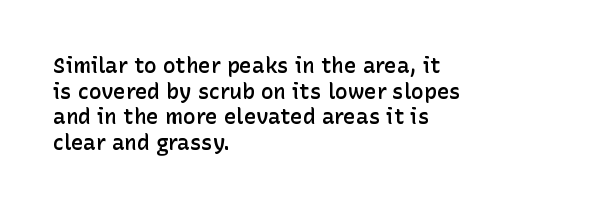
Q: Is the text bold? A: Semi-bold.
Q: Is the text italic (slanted)? A: No, it is upright.
Q: Is the text underlined? A: No.
Q: How is the paragraph aligned? A: Left-aligned.
Q: Is the spacing between letters normal or unusually wide? A: Normal.
